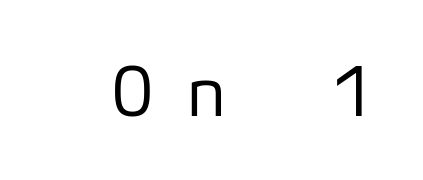
The image shows 68 px regular-weight sans-serif type, upright, monospaced; set unusually wide letter spacing (+0.49 em), not underlined; low stroke contrast and a medium x-height.
